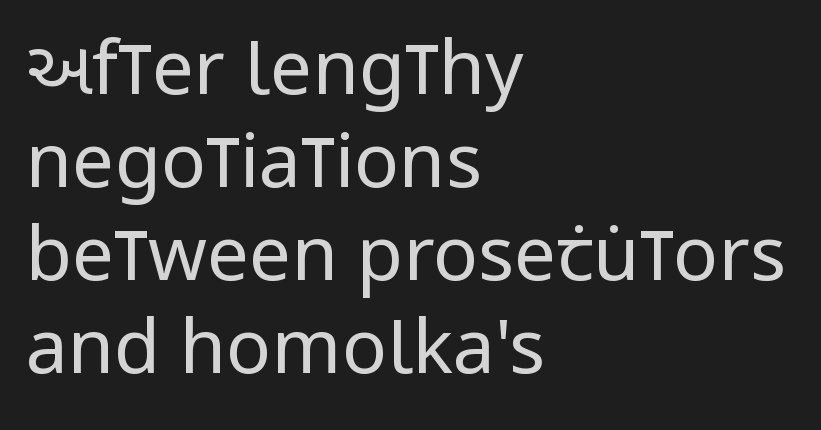
{"serif": "no", "italic": "no", "bold": "no", "weight": "regular", "width": "condensed", "stroke_contrast": "low", "x_height": "large", "monospaced": "no", "underline": "no", "align": "left", "line_spacing_ratio": 1.24, "letter_spacing": "normal", "letter_spacing_em": 0.0, "glyph_px": 75}
